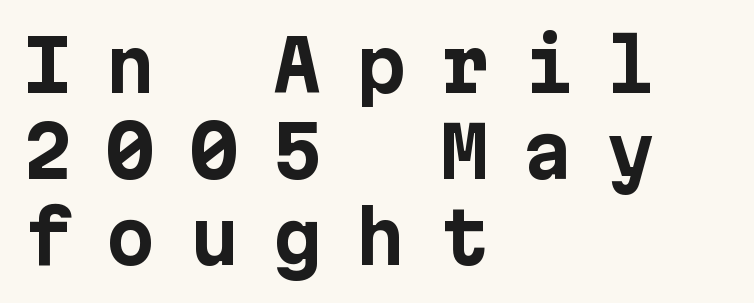
Q: Is the text bold? A: Yes.
Q: Is the text italic (slanted)? A: No, it is upright.
Q: Is the typeface a serif or a sans-serif typeface? A: Sans-serif.
Q: Is the text underlined? A: No.
Q: How is the paragraph aligned? A: Left-aligned.
Q: Is the spacing between letters normal or unusually wide? A: Unusually wide.
Q: Width (condensed, normal, or wide)? A: Normal.
Q: Stroke contrast? A: Low.
Q: x-height? A: Medium.
